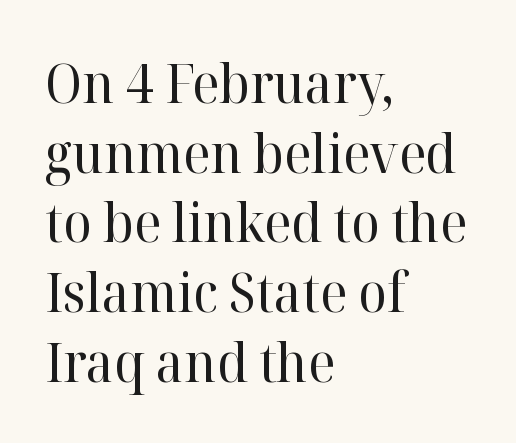
The image shows 54 px regular-weight serif type, upright; set left-aligned, normal line spacing (1.29x), normal letter spacing, not underlined; high stroke contrast and a medium x-height.
